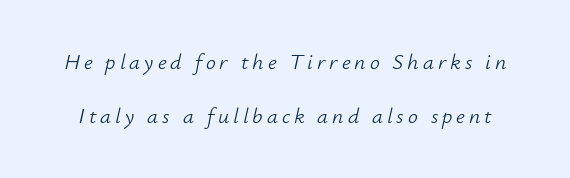
The letterforms sit at book weight or below. Unmarked baselines from the first word to the last. The rendering applies a slant to the glyphs. The space between consecutive lines is lavish.
